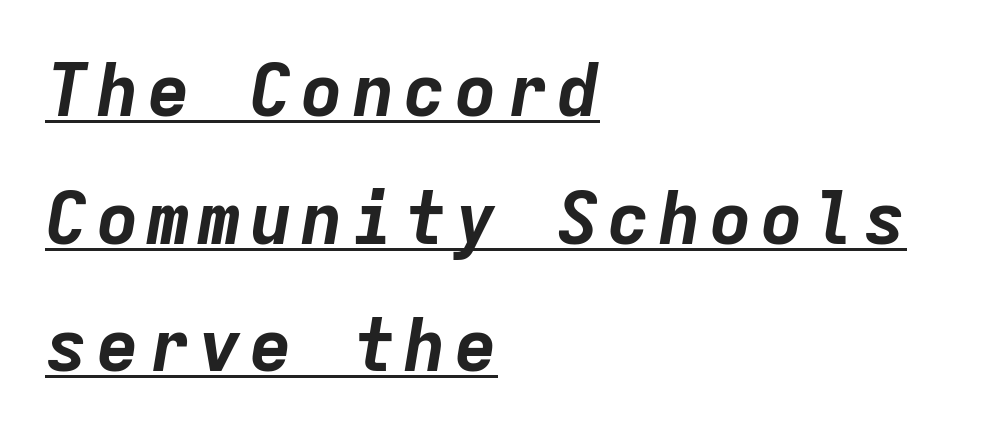
Q: Is the text bold? A: Yes.
Q: Is the text italic (slanted)? A: Yes, it leans right by about 9 degrees.
Q: Is the text underlined? A: Yes.
Q: How is the paragraph aligned? A: Left-aligned.
Q: Width (condensed, normal, or wide)? A: Normal.
Q: Stroke contrast? A: Low.
Q: x-height? A: Medium.
Q: Monospaced? A: Yes.
